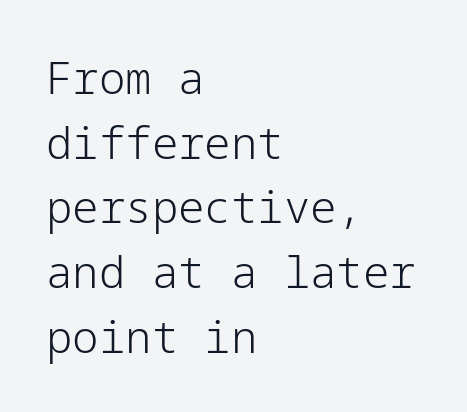
Q: Is the text bold? A: No.
Q: Is the text italic (slanted)? A: No, it is upright.
Q: Is the typeface a serif or a sans-serif typeface? A: Sans-serif.
Q: Is the text underlined? A: No.
Q: How is the paragraph aligned? A: Left-aligned.
Q: Is the spacing between letters normal or unusually wide? A: Normal.
Q: Is the spacing between lines tight, normal or loose? A: Normal.
Q: Width (condensed, normal, or wide)? A: Normal.
Q: Stroke contrast? A: Low.
Q: x-height? A: Medium.
